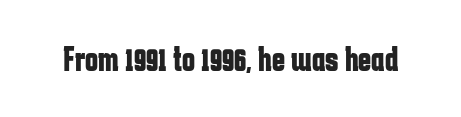
Q: Is the text bold? A: Yes.
Q: Is the text italic (slanted)? A: No, it is upright.
Q: Is the typeface a serif or a sans-serif typeface? A: Sans-serif.
Q: Is the text underlined? A: No.
Q: Is the spacing between letters normal or unusually wide? A: Normal.
Q: Width (condensed, normal, or wide)? A: Condensed.
Q: Stroke contrast? A: Low.
Q: x-height? A: Medium.
Q: Monospaced? A: No.
